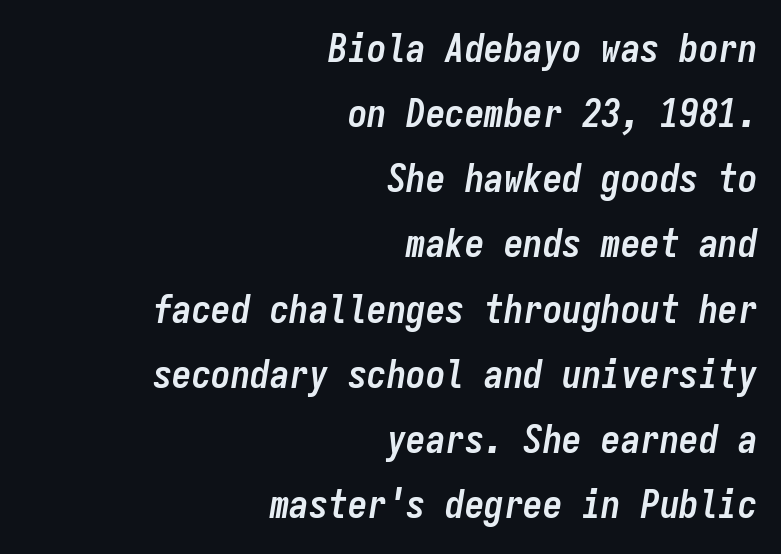
{"italic": "yes", "lean": "right", "slant_degrees": 9, "bold": "yes", "weight": "semibold", "width": "condensed", "stroke_contrast": "low", "x_height": "medium", "monospaced": "yes", "underline": "no", "align": "right", "line_spacing": "normal", "line_spacing_ratio": 1.67, "letter_spacing": "normal", "letter_spacing_em": 0.0, "glyph_px": 39}
